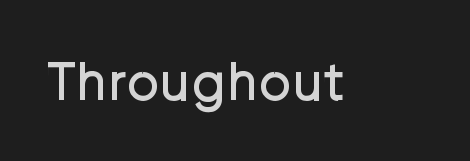
Q: Is the text bold? A: No.
Q: Is the text italic (slanted)? A: No, it is upright.
Q: Is the typeface a serif or a sans-serif typeface? A: Sans-serif.
Q: Is the text underlined? A: No.
Q: Is the spacing between letters normal or unusually wide? A: Normal.
Q: Width (condensed, normal, or wide)? A: Normal.
Q: Stroke contrast? A: Low.
Q: x-height? A: Medium.
Q: Monospaced? A: No.
